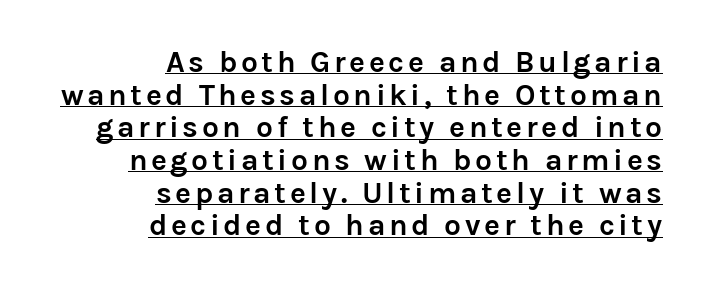
Q: Is the text bold? A: Yes.
Q: Is the text italic (slanted)? A: No, it is upright.
Q: Is the typeface a serif or a sans-serif typeface? A: Sans-serif.
Q: Is the text underlined? A: Yes.
Q: How is the paragraph aligned? A: Right-aligned.
Q: Is the spacing between lines tight, normal or loose? A: Tight.
Q: Width (condensed, normal, or wide)? A: Normal.
Q: Stroke contrast? A: Low.
Q: x-height? A: Medium.
Q: Monospaced? A: No.
